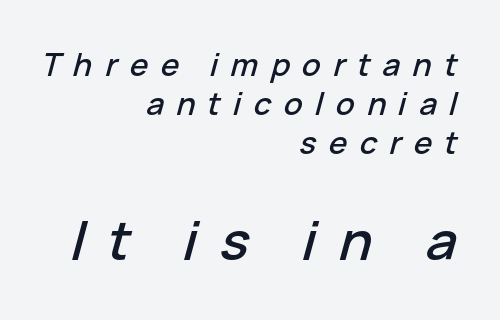
Q: Is the text italic (slanted)? A: Yes, it leans right by about 15 degrees.
Q: Is the text underlined? A: No.
Q: How is the paragraph aligned? A: Right-aligned.
Q: Is the spacing between letters normal or unusually wide? A: Unusually wide.
Q: Is the spacing between lines tight, normal or loose? A: Normal.
Q: Which block of text is set in a larger size, the first (top) or the second (bottom)? A: The second (bottom) one.
Q: Width (condensed, normal, or wide)? A: Normal.
Q: Stroke contrast? A: Low.
Q: x-height? A: Medium.
Q: Monospaced? A: No.
